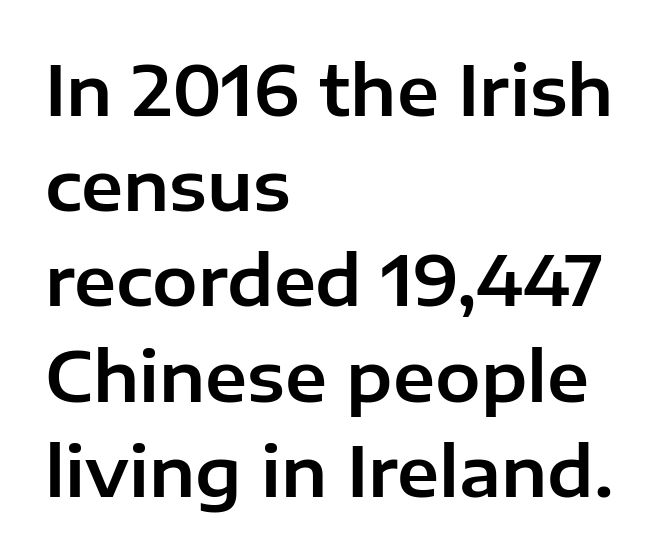
The image shows 68 px sans-serif type, upright; set left-aligned, normal line spacing (1.4x), normal letter spacing, not underlined; low stroke contrast and a medium x-height.
